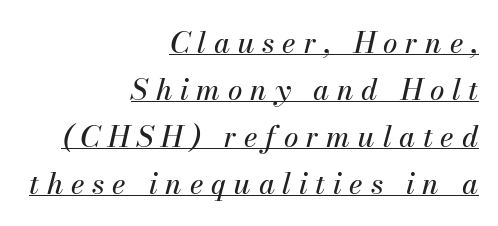
The lettering is marked with a stroke running underneath it. Caption: expanded tracking, letters set apart. Varying glyph widths throughout — classic text-font behaviour. This is oblique type, the kind used for emphasis or titles.
